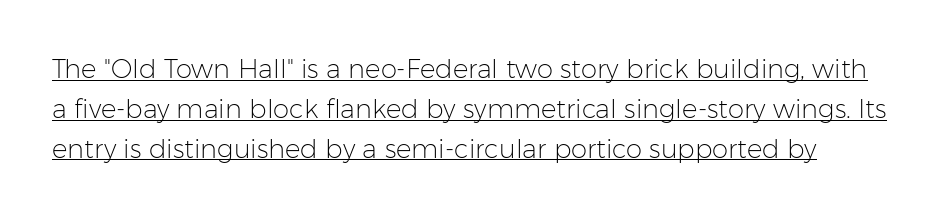
The image shows 26 px text type, upright; set normal line spacing (1.53x), normal letter spacing, underlined.
